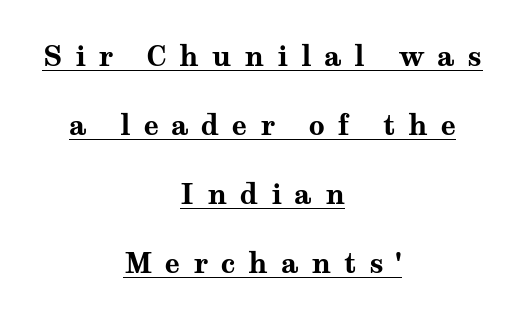
{"serif": "yes", "italic": "no", "bold": "yes", "weight": "bold", "width": "wide", "stroke_contrast": "medium", "x_height": "medium", "monospaced": "no", "underline": "yes", "align": "center", "line_spacing": "loose", "line_spacing_ratio": 2.47, "letter_spacing": "wide", "letter_spacing_em": 0.45, "glyph_px": 28}
